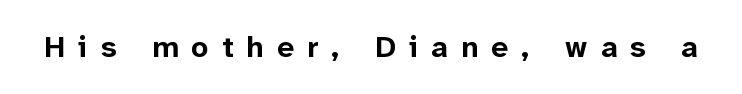
{"serif": "no", "italic": "no", "bold": "yes", "weight": "bold", "width": "normal", "stroke_contrast": "low", "x_height": "medium", "monospaced": "no", "underline": "no", "letter_spacing": "wide", "letter_spacing_em": 0.44, "glyph_px": 30}
